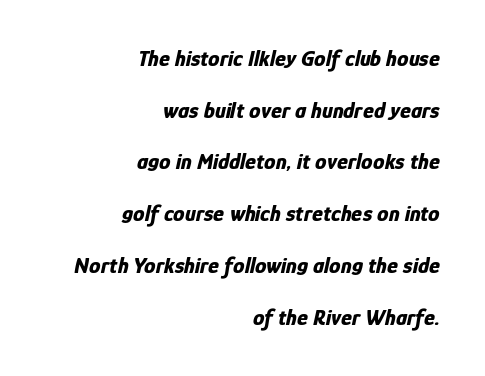
Q: Is the text bold? A: Yes.
Q: Is the text italic (slanted)? A: Yes, it leans right by about 12 degrees.
Q: Is the text underlined? A: No.
Q: How is the paragraph aligned? A: Right-aligned.
Q: Is the spacing between letters normal or unusually wide? A: Normal.
Q: Is the spacing between lines tight, normal or loose? A: Loose.
